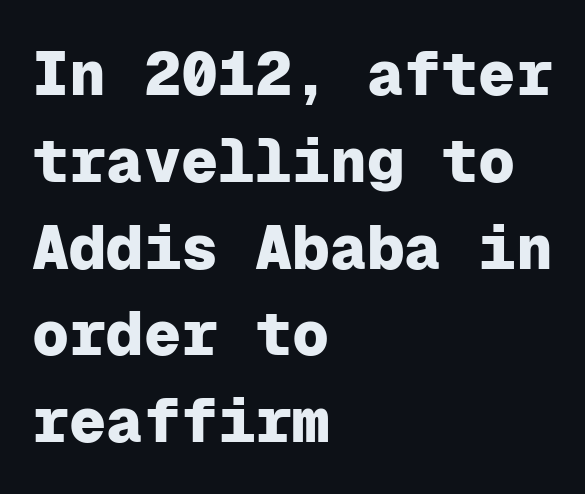
The image shows 62 px heavy sans-serif type, upright, monospaced; set left-aligned, normal line spacing (1.4x), normal letter spacing, not underlined; low stroke contrast and a medium x-height.
